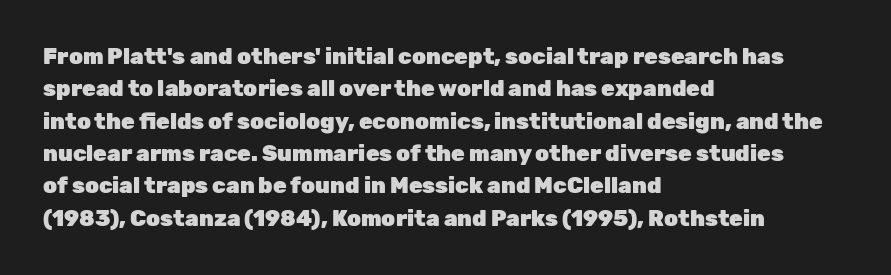
The image shows 22 px bold type, upright; set left-aligned, normal line spacing (1.47x), normal letter spacing, not underlined.
